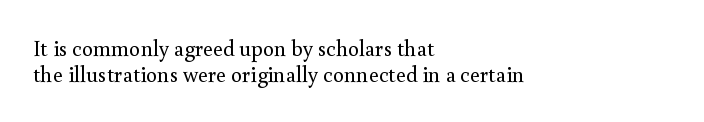
The lettering holds an erect, upright posture throughout. A light-to-regular cut is what we see here. Line starts are locked; line ends wander. The tracking reads as untouched default to a designer's eye.
